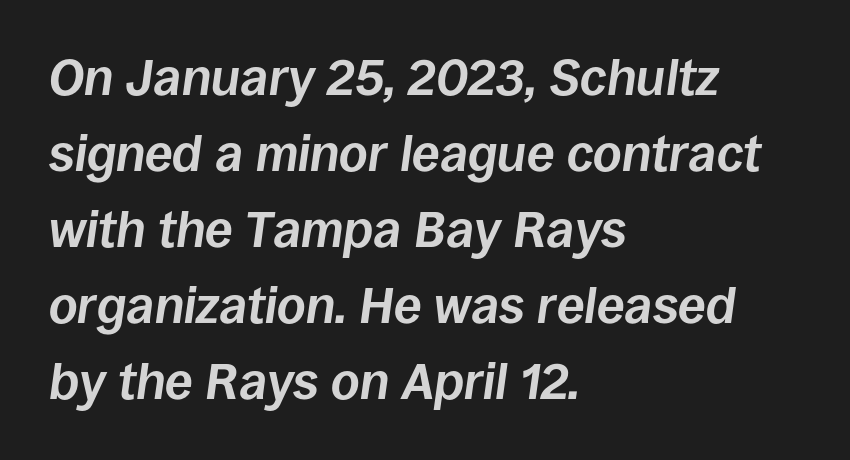
Q: Is the text bold? A: Yes.
Q: Is the text italic (slanted)? A: Yes, it leans right by about 8 degrees.
Q: Is the text underlined? A: No.
Q: How is the paragraph aligned? A: Left-aligned.
Q: Is the spacing between letters normal or unusually wide? A: Normal.
Q: Is the spacing between lines tight, normal or loose? A: Normal.
Q: Width (condensed, normal, or wide)? A: Normal.
Q: Stroke contrast? A: Low.
Q: x-height? A: Large.
Q: Monospaced? A: No.
